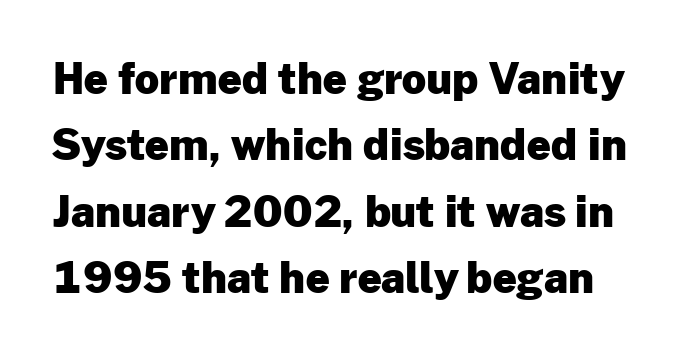
The image shows 42 px heavy sans-serif type, upright; set normal line spacing (1.58x), normal letter spacing, not underlined; low stroke contrast and a medium x-height.
